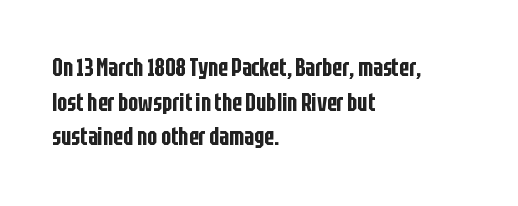
The compositor pushed each line to the left boundary. Compared with typical paragraphs, the rows here are spaced about the same. Here the glyphs are tracked normally, forming tight word shapes. Check the space under the baseline: it is left empty. You can tell it's not italic because the verticals are truly vertical.
